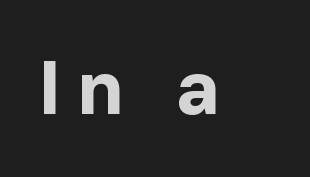
{"serif": "no", "italic": "no", "bold": "yes", "weight": "bold", "width": "normal", "stroke_contrast": "low", "x_height": "medium", "monospaced": "no", "underline": "no", "letter_spacing": "wide", "letter_spacing_em": 0.22, "glyph_px": 75}
